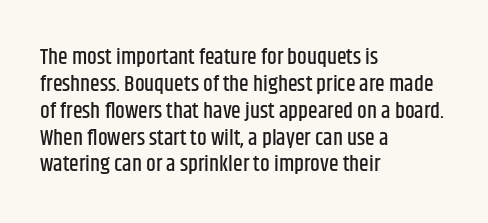
Is the block centered? No — it sits flush against the left margin. Beneath every word, the page is bare. What stands out about the letter spacing? Nothing — it is the standard amount. The lettering stays uniformly vertical, giving the passage a roman look.
